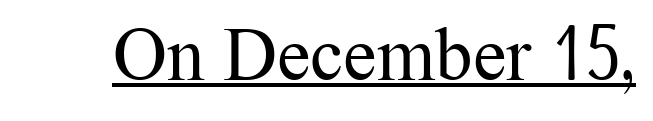
Q: Is the text bold? A: No.
Q: Is the text italic (slanted)? A: No, it is upright.
Q: Is the typeface a serif or a sans-serif typeface? A: Serif.
Q: Is the text underlined? A: Yes.
Q: Is the spacing between letters normal or unusually wide? A: Normal.
Q: Width (condensed, normal, or wide)? A: Normal.
Q: Stroke contrast? A: Medium.
Q: x-height? A: Medium.
Q: Monospaced? A: No.
